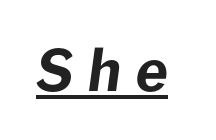
The image shows 56 px bold type, italic (leaning right); set unusually wide letter spacing (+0.25 em), underlined; low stroke contrast and a medium x-height.
